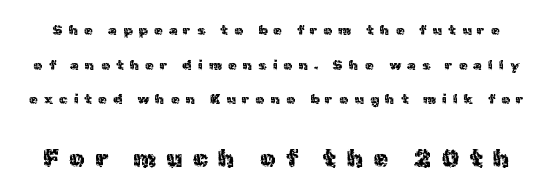
Q: Is the text italic (slanted)? A: No, it is upright.
Q: Is the text underlined? A: No.
Q: Is the spacing between letters normal or unusually wide? A: Unusually wide.
Q: Is the spacing between lines tight, normal or loose? A: Loose.
Q: Which block of text is set in a larger size, the first (top) or the second (bottom)? A: The second (bottom) one.
